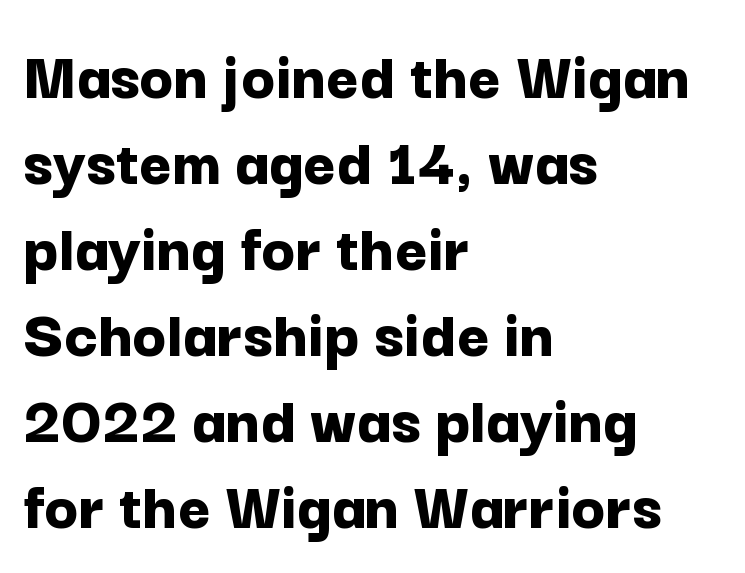
The sample has been set heavy, in full bold. Note: no serifs on the glyphs. The rendering uses natural spacing where letterforms have individual widths. Is there any slant? The stems are plumb. Students, note that the glyphs here touch the page at normal intervals. Check the space under the baseline: it is left empty.
